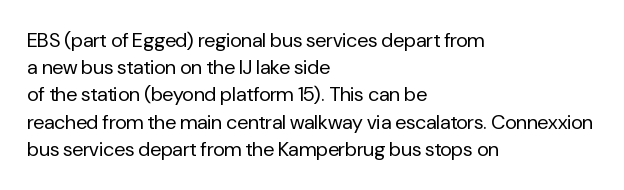
{"italic": "no", "bold": "no", "underline": "no", "align": "left", "line_spacing": "normal", "line_spacing_ratio": 1.36, "letter_spacing": "normal", "letter_spacing_em": 0.0, "glyph_px": 20}
